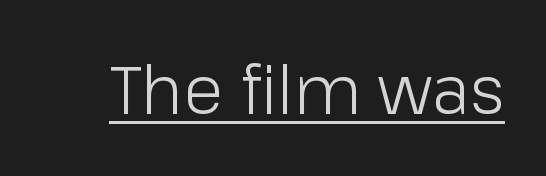
Underline: present. Character widths vary here, with narrow letters taking less room than wide ones. Serifs: no, the terminals of the letterforms are clean. What stands out about the letter spacing? Nothing — it is the standard amount. A roman cut, with each character standing at attention.
